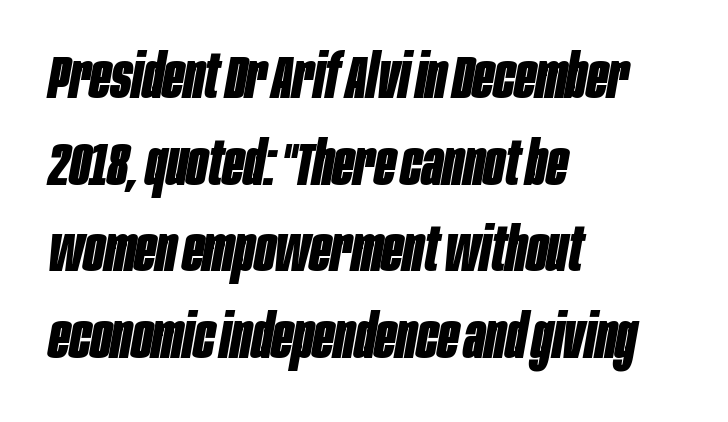
Q: Is the text bold? A: Yes.
Q: Is the text italic (slanted)? A: Yes, it leans right by about 10 degrees.
Q: Is the text underlined? A: No.
Q: How is the paragraph aligned? A: Left-aligned.
Q: Is the spacing between letters normal or unusually wide? A: Normal.
Q: Is the spacing between lines tight, normal or loose? A: Normal.
Q: Width (condensed, normal, or wide)? A: Condensed.
Q: Stroke contrast? A: Low.
Q: x-height? A: Large.
Q: Monospaced? A: No.
